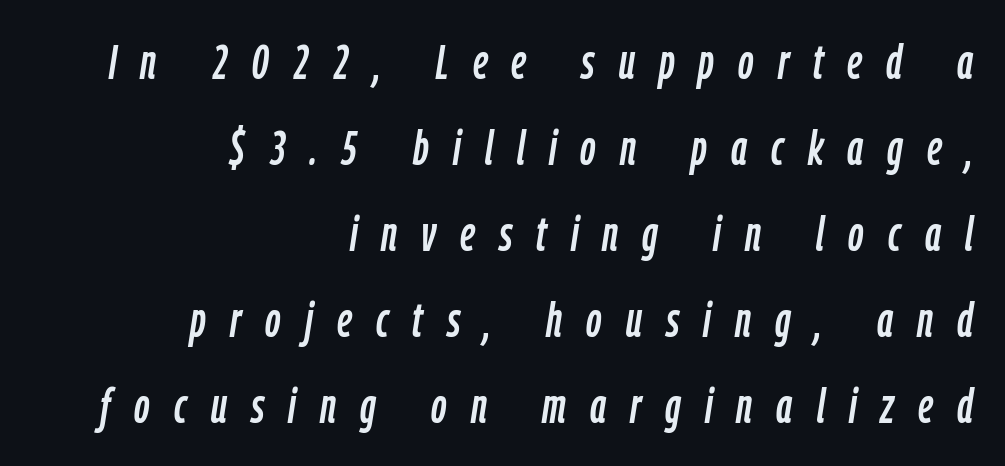
The letters advance in unequal steps, a hallmark of proportional type. Does extra space separate the letters? Yes, quite a lot of it. It's the slanting kind of type. A student would call this right alignment; a typographer would say flush right, rag left. Underlining? Definitely not there.
